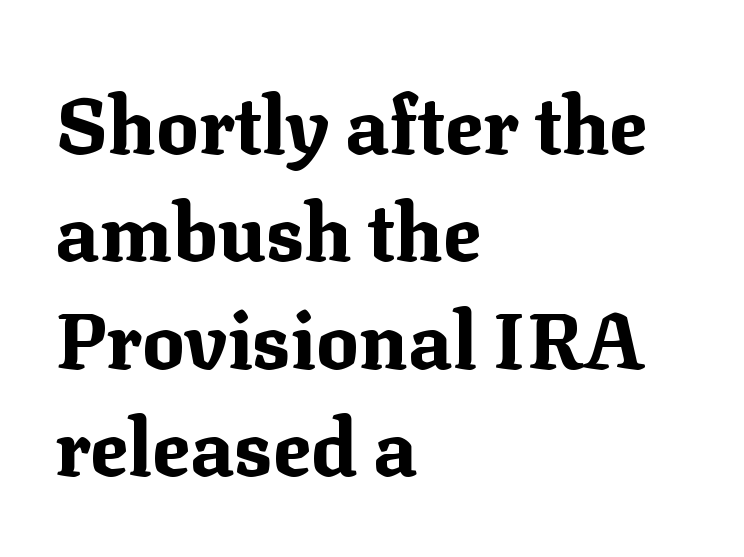
{"serif": "yes", "italic": "no", "bold": "yes", "weight": "bold", "width": "normal", "stroke_contrast": "medium", "x_height": "medium", "monospaced": "no", "underline": "no", "align": "left", "line_spacing": "normal", "line_spacing_ratio": 1.36, "letter_spacing": "normal", "letter_spacing_em": 0.0, "glyph_px": 79}
